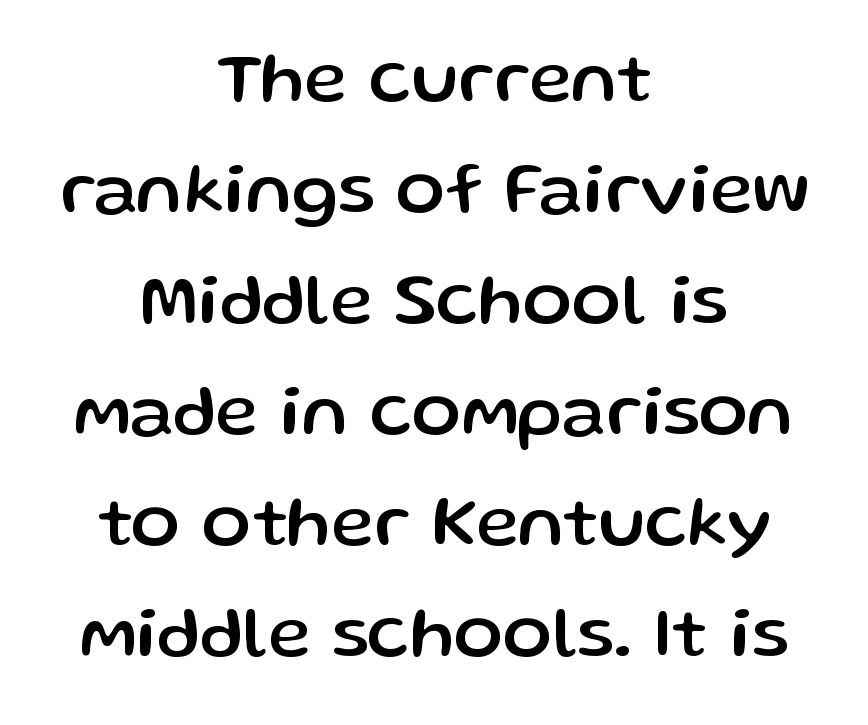
Summary of vertical rhythm: regular, with standard interline spacing. No word sits above an underline. Students, note that the glyphs here touch the page at normal intervals. A typesetter would mark this as roman, not italic. Which margin do the lines hug? Neither — every line sits in the middle. The passage shown is typeset with a sans-serif family.
